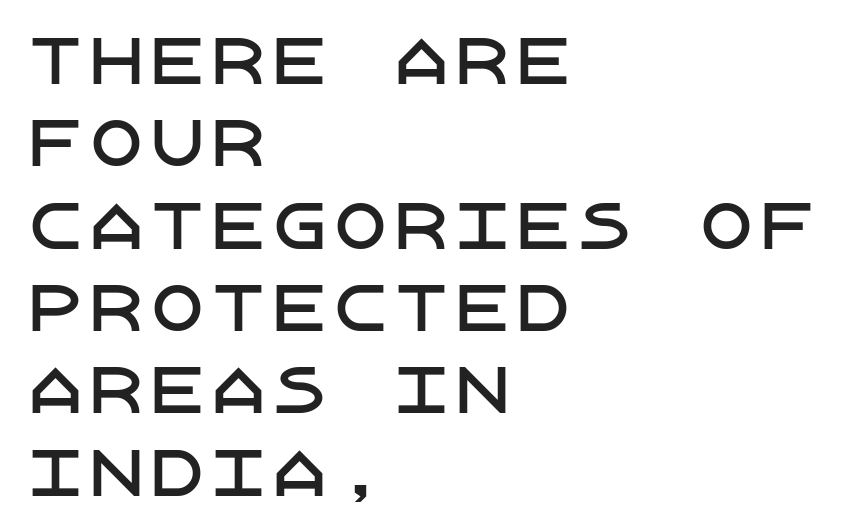
Q: Is the text italic (slanted)? A: No, it is upright.
Q: Is the typeface a serif or a sans-serif typeface? A: Sans-serif.
Q: Is the text underlined? A: No.
Q: How is the paragraph aligned? A: Left-aligned.
Q: Is the spacing between letters normal or unusually wide? A: Normal.
Q: Is the spacing between lines tight, normal or loose? A: Normal.
Q: Width (condensed, normal, or wide)? A: Normal.
Q: Stroke contrast? A: Low.
Q: x-height? A: Large.
